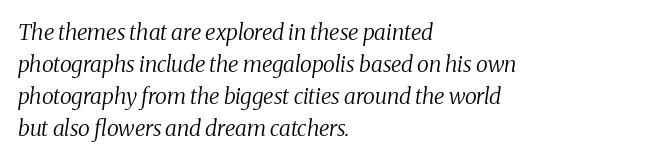
Would a proofreader flag this as italicized? Yes. Rows of type keep a routine distance in the vertical direction. Compared with a centered layout, this one pins lines to the left instead. The baseline area is clear. The font sits on the lighter half of the weight spectrum, regular included. The passage shown has conventional tracking throughout.
